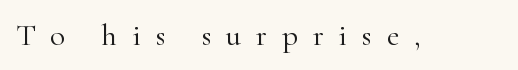
The image shows 31 px light serif type, upright; set unusually wide letter spacing (+0.47 em), not underlined; high stroke contrast and a small x-height.
